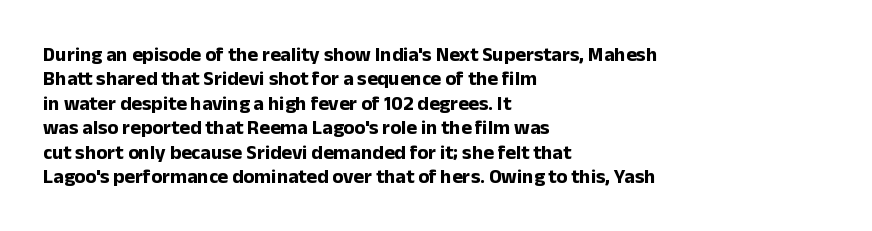
The image shows 20 px bold type, upright; set left-aligned, line spacing 1.22x, normal letter spacing, not underlined.
